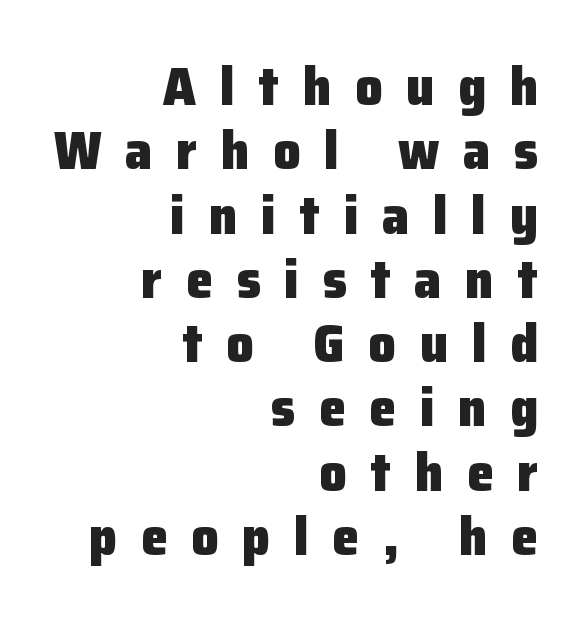
Q: Is the text bold? A: Yes.
Q: Is the text italic (slanted)? A: No, it is upright.
Q: Is the typeface a serif or a sans-serif typeface? A: Sans-serif.
Q: Is the text underlined? A: No.
Q: How is the paragraph aligned? A: Right-aligned.
Q: Is the spacing between letters normal or unusually wide? A: Unusually wide.
Q: Width (condensed, normal, or wide)? A: Normal.
Q: Stroke contrast? A: Low.
Q: x-height? A: Medium.
Q: Monospaced? A: No.
